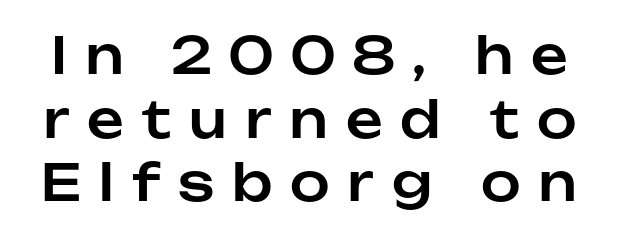
This is roman type, the default non-slanted kind. These lines are rendered in a variable-pitch font. Notice how descenders clear the ascenders below comfortably — that's standard leading. In terms of letterspacing, this is a distinctly airy, spread setting. Each letter's strokes conclude bluntly, with no projecting serifs.
